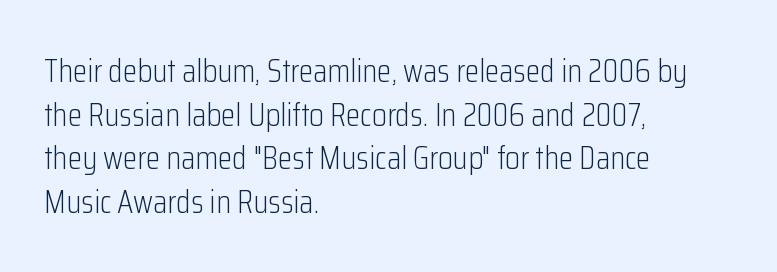
Q: Is the text bold? A: No.
Q: Is the text italic (slanted)? A: No, it is upright.
Q: Is the typeface a serif or a sans-serif typeface? A: Sans-serif.
Q: Is the text underlined? A: No.
Q: How is the paragraph aligned? A: Left-aligned.
Q: Is the spacing between letters normal or unusually wide? A: Normal.
Q: Is the spacing between lines tight, normal or loose? A: Normal.
Q: Width (condensed, normal, or wide)? A: Condensed.
Q: Stroke contrast? A: Low.
Q: x-height? A: Medium.
Q: Monospaced? A: No.
